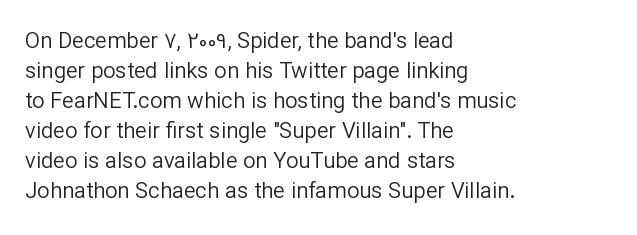
Q: Is the text bold? A: No.
Q: Is the text italic (slanted)? A: No, it is upright.
Q: Is the text underlined? A: No.
Q: How is the paragraph aligned? A: Left-aligned.
Q: Is the spacing between letters normal or unusually wide? A: Normal.
Q: Is the spacing between lines tight, normal or loose? A: Normal.
